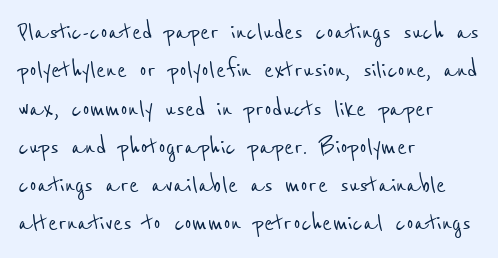
These lines are set flush left with a ragged right edge. Each word holds together tightly as a unit, with standard inter-letter gaps. Is this a sans? Yes — the strokes have no serifs. Decoration check: the copy has no underline.
